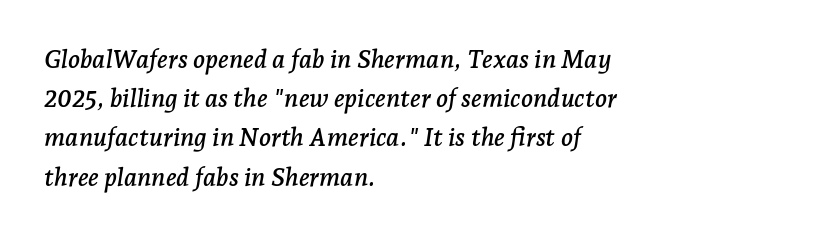
The image shows 25 px text type, italic (leaning right); set left-aligned, normal line spacing (1.57x), normal letter spacing, not underlined.
